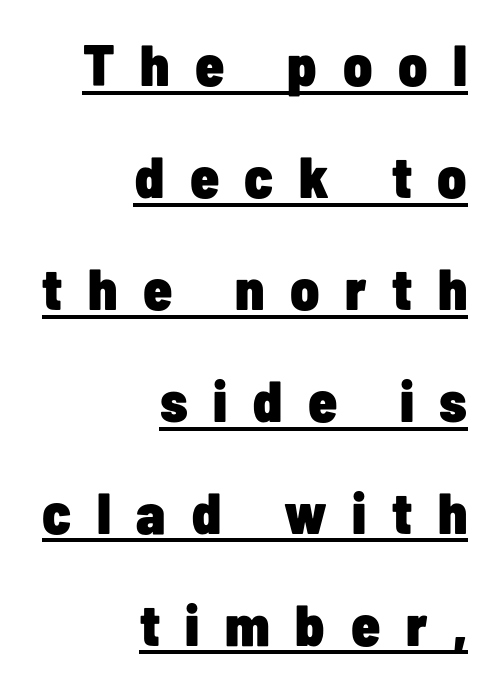
Do the characters align in a grid? No, the font is proportional. Compared with a flush-left layout, this one pins lines to the opposite, right side. You can tell from the bare stems that sans-serif type was used. Honestly, the rows look like they've been pulled way apart.
